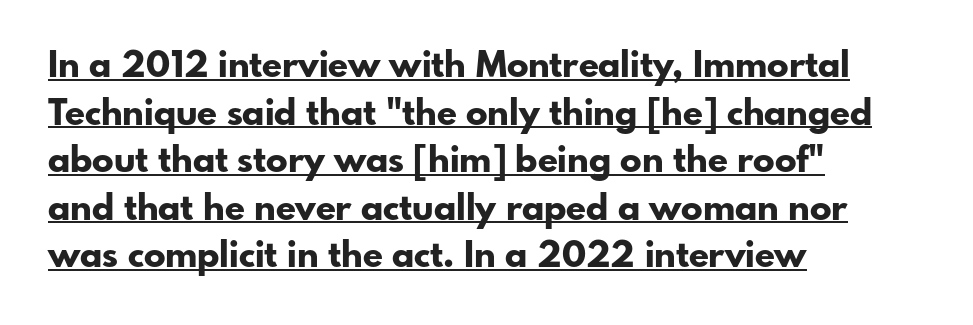
{"serif": "no", "italic": "no", "bold": "yes", "weight": "bold", "width": "normal", "stroke_contrast": "low", "x_height": "small", "monospaced": "no", "underline": "yes", "align": "left", "line_spacing": "normal", "line_spacing_ratio": 1.32, "letter_spacing": "normal", "letter_spacing_em": 0.0, "glyph_px": 36}
